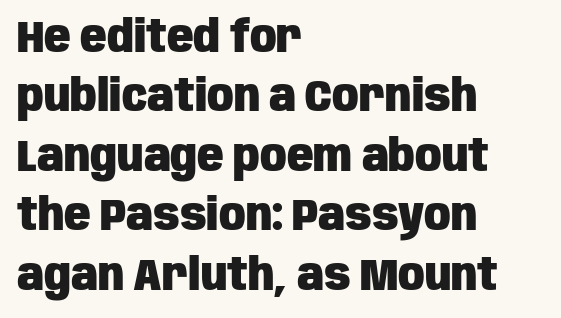
Q: Is the text bold? A: Yes.
Q: Is the text italic (slanted)? A: No, it is upright.
Q: Is the typeface a serif or a sans-serif typeface? A: Sans-serif.
Q: Is the text underlined? A: No.
Q: How is the paragraph aligned? A: Left-aligned.
Q: Is the spacing between letters normal or unusually wide? A: Normal.
Q: Is the spacing between lines tight, normal or loose? A: Normal.
Q: Width (condensed, normal, or wide)? A: Condensed.
Q: Stroke contrast? A: Low.
Q: x-height? A: Large.
Q: Monospaced? A: No.
